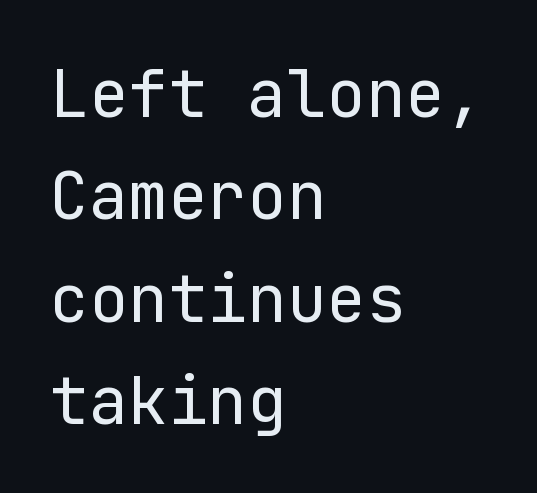
Compared with typical body copy, the letter spacing here is the same. Nobody drew a line under any word here. Summary of vertical rhythm: regular, with standard interline spacing. No heavy texture on the line: the type isn't bold. The designer went with a sans here, leaving each stem footless.
